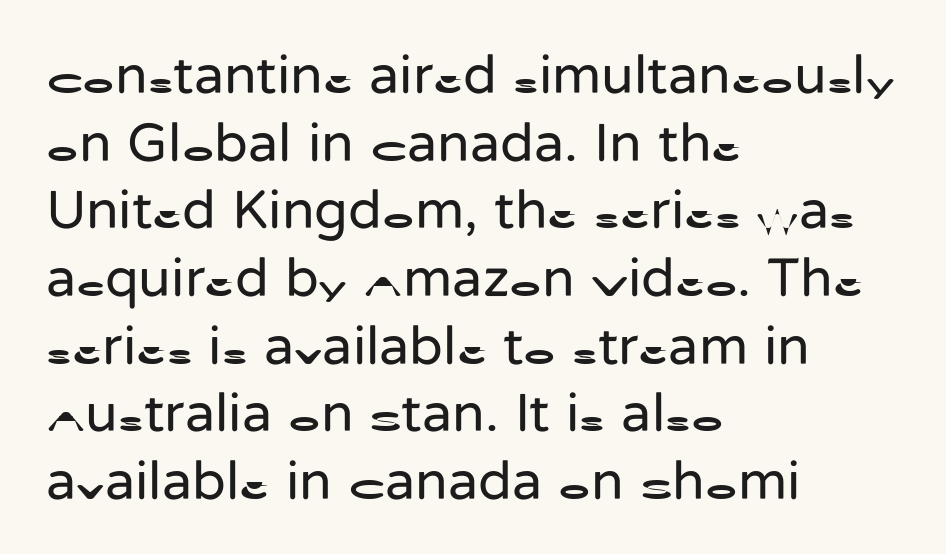
The image shows 55 px regular-weight sans-serif type, upright; set left-aligned, line spacing 1.23x, normal letter spacing, not underlined; low stroke contrast and a medium x-height.
